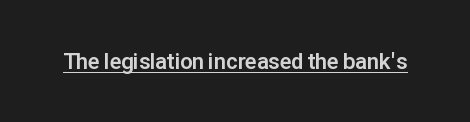
The face used here is rendered with its standard letterfit. These lines were composed using upright roman letters. Strokes here are thick enough to call this a true bold. Is there an underline? Yes — a line sits under the letters.
